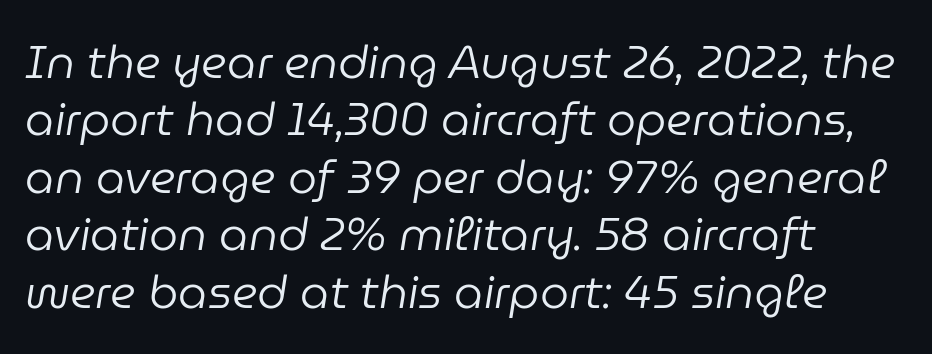
The rendering keeps characters at their native spacing. The typography opts for an oblique posture over an upright one. The lines are quadded left. Underline: absent. The vertical gap from one line to the next is medium.
